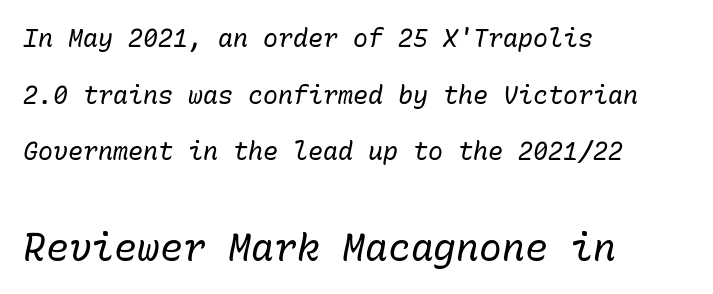
What stands out about the letter spacing? Nothing — it is the standard amount. Compared with typical paragraphs, the rows here are farther apart. Line beginnings align vertically; line endings do not. The lettering tilts uniformly, giving the passage an italic look. Beneath every word, the page is bare.
